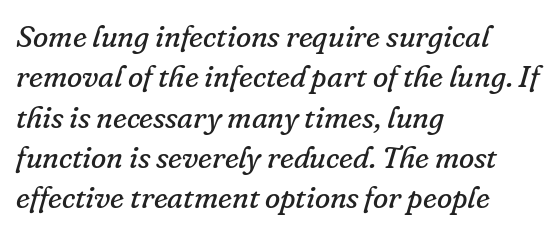
The image shows 31 px regular-weight serif type, italic (leaning right); set left-aligned, normal line spacing (1.3x), normal letter spacing, not underlined; low stroke contrast and a small x-height.
